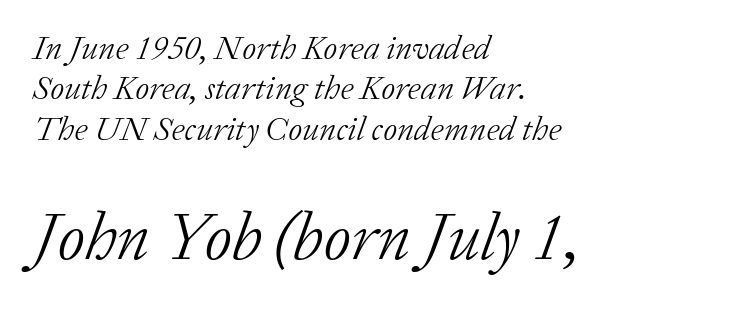
The image shows 67 px light serif type, italic (leaning right); set left-aligned, line spacing 1.19x, normal letter spacing, not underlined; the second (bottom) block is 1.97x larger; low stroke contrast and a medium x-height.
